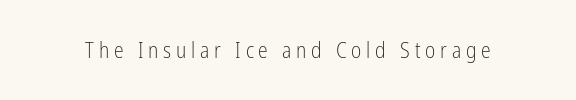
{"italic": "no", "bold": "no", "underline": "no", "letter_spacing": "wide", "letter_spacing_em": 0.22, "glyph_px": 22}
